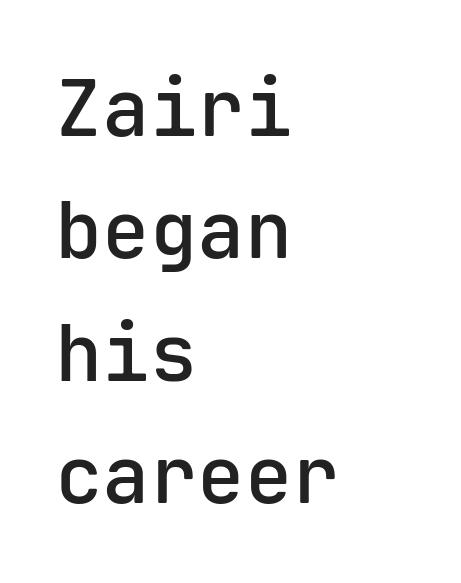
{"serif": "no", "italic": "no", "bold": "semi", "weight": "semibold", "width": "normal", "stroke_contrast": "low", "x_height": "medium", "monospaced": "yes", "underline": "no", "align": "left", "line_spacing": "normal", "line_spacing_ratio": 1.55, "letter_spacing": "normal", "letter_spacing_em": 0.0, "glyph_px": 79}
